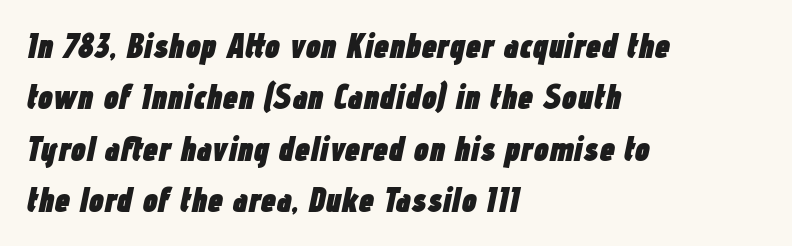
The image shows 34 px heavy, condensed type, italic (leaning right); set left-aligned, normal line spacing (1.51x), normal letter spacing, not underlined; low stroke contrast and a medium x-height.
